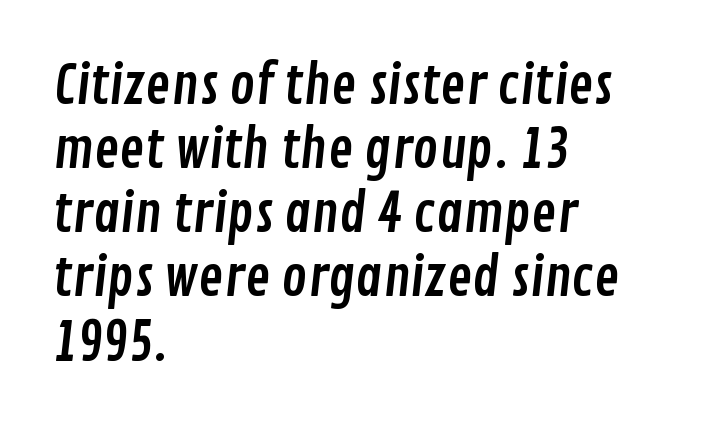
Leftover space on each line is placed entirely after the last word. Words float on clear page, feet unadorned. How are the letters spaced? Ordinarily, with no added tracking. Observe the absence of serifs on each vertical stroke in this sample. Here the designer chose a conventional face with non-uniform glyph widths.
